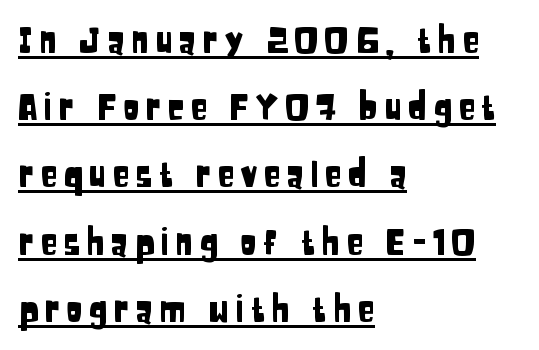
{"serif": "no", "italic": "no", "width": "condensed", "stroke_contrast": "low", "x_height": "large", "monospaced": "no", "underline": "yes", "align": "left", "line_spacing": "loose", "line_spacing_ratio": 1.92, "glyph_px": 35}
